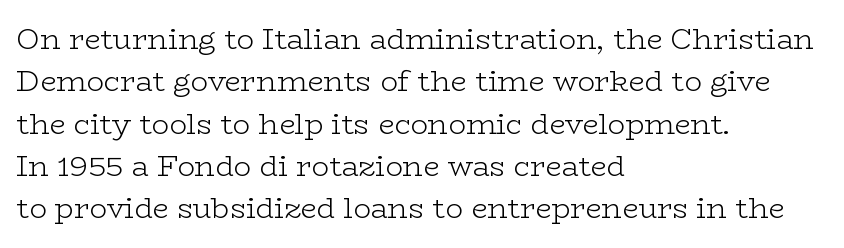
Q: Is the text bold? A: No.
Q: Is the text italic (slanted)? A: No, it is upright.
Q: Is the typeface a serif or a sans-serif typeface? A: Serif.
Q: Is the text underlined? A: No.
Q: How is the paragraph aligned? A: Left-aligned.
Q: Is the spacing between letters normal or unusually wide? A: Normal.
Q: Is the spacing between lines tight, normal or loose? A: Normal.
Q: Width (condensed, normal, or wide)? A: Wide.
Q: Stroke contrast? A: Low.
Q: x-height? A: Medium.
Q: Monospaced? A: No.
